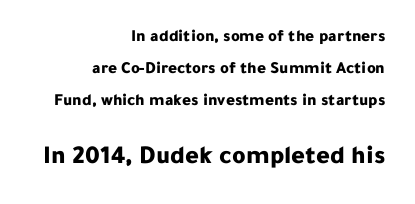
Is the type bold? Yes — the strokes are clearly thick and heavy. The composition opens small and finishes big. Lines of text with bare space underneath. The passage shown has conventional tracking throughout. Layout note: lines flush right.
